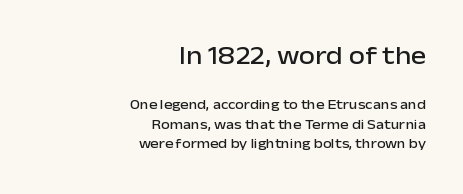
Q: Is the text italic (slanted)? A: No, it is upright.
Q: Is the text underlined? A: No.
Q: How is the paragraph aligned? A: Right-aligned.
Q: Is the spacing between letters normal or unusually wide? A: Normal.
Q: Is the spacing between lines tight, normal or loose? A: Normal.
Q: Which block of text is set in a larger size, the first (top) or the second (bottom)? A: The first (top) one.
